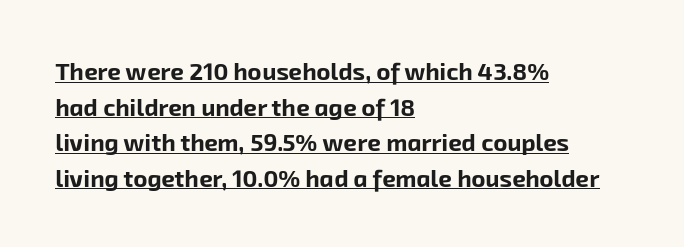
{"bold": "yes", "underline": "yes", "align": "left", "line_spacing": "normal", "line_spacing_ratio": 1.48, "letter_spacing": "normal", "letter_spacing_em": 0.0, "glyph_px": 24}
